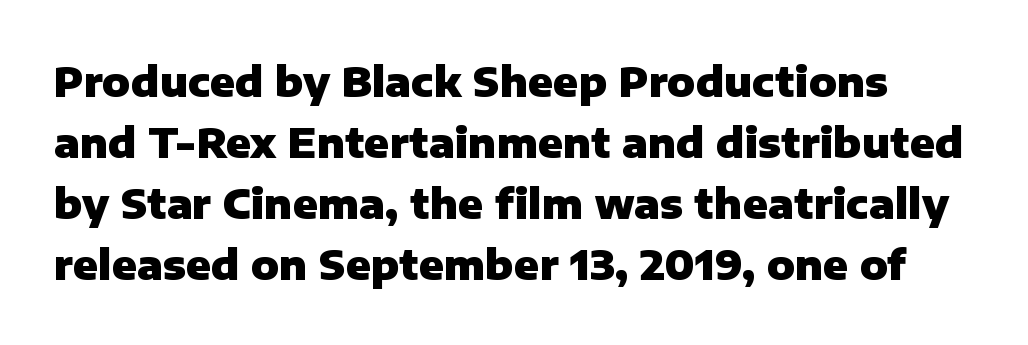
{"serif": "no", "italic": "no", "bold": "yes", "weight": "heavy", "width": "normal", "stroke_contrast": "low", "x_height": "medium", "monospaced": "no", "underline": "no", "line_spacing": "normal", "line_spacing_ratio": 1.49, "letter_spacing": "normal", "letter_spacing_em": 0.0, "glyph_px": 41}
